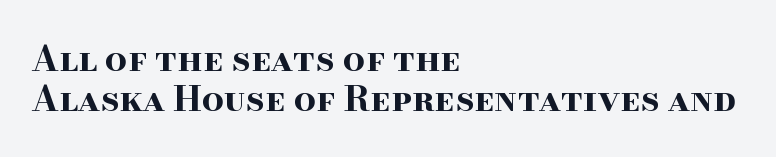
{"serif": "yes", "italic": "no", "bold": "yes", "weight": "bold", "width": "wide", "stroke_contrast": "high", "x_height": "small", "monospaced": "no", "underline": "no", "align": "left", "line_spacing": "tight", "line_spacing_ratio": 1.15, "letter_spacing": "normal", "letter_spacing_em": 0.0, "glyph_px": 35}
